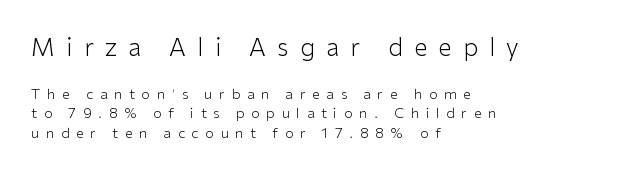
Line beginnings align vertically; line endings do not. The letters stand upright; this is a roman face. A bare baseline throughout the passage. Students, observe: this is what conventionally led text looks like. Scale decreases going downward across the two blocks. The line texture is sparse and dotted thanks to wide tracking.
